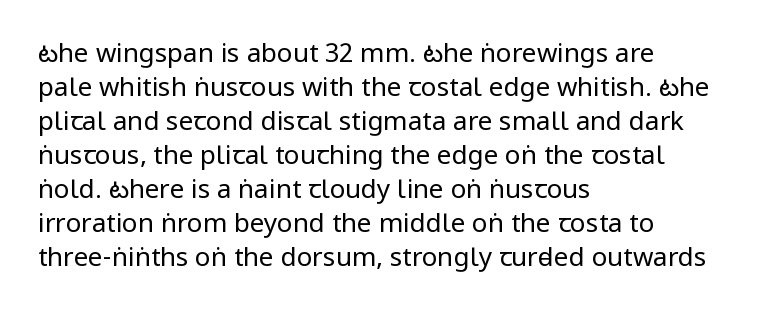
The image shows 26 px text type, upright; set left-aligned, normal line spacing (1.31x), normal letter spacing, not underlined.
